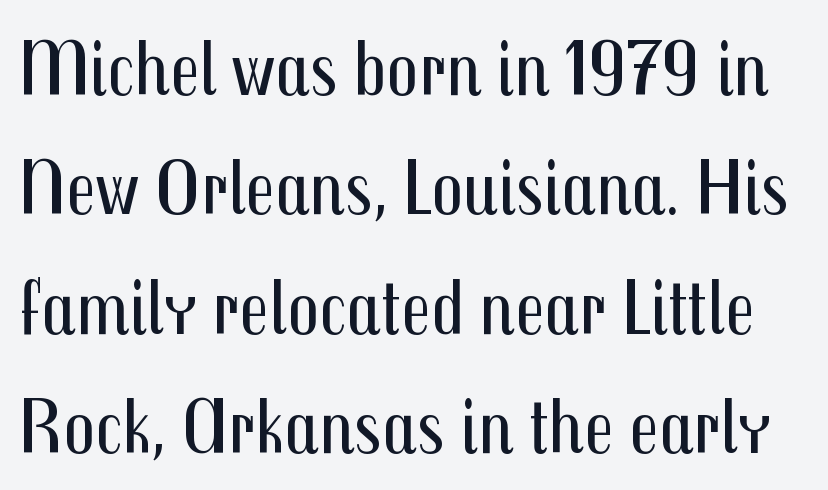
{"serif": "no", "italic": "no", "bold": "no", "weight": "regular", "width": "condensed", "stroke_contrast": "medium", "x_height": "medium", "monospaced": "no", "underline": "no", "line_spacing": "normal", "line_spacing_ratio": 1.53, "letter_spacing": "normal", "letter_spacing_em": 0.0, "glyph_px": 78}
